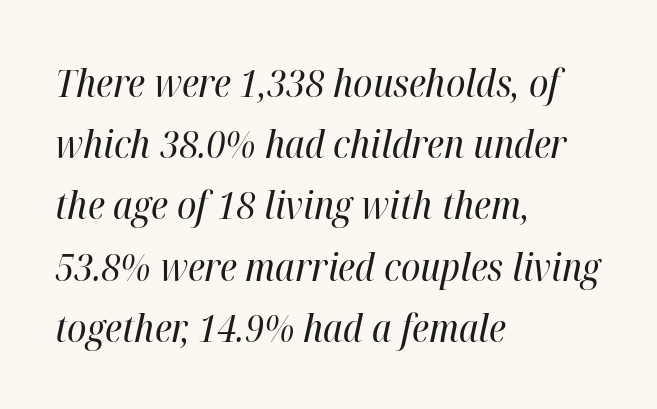
Q: Is the text bold? A: No.
Q: Is the text italic (slanted)? A: Yes, it leans right by about 12 degrees.
Q: Is the text underlined? A: No.
Q: How is the paragraph aligned? A: Left-aligned.
Q: Is the spacing between letters normal or unusually wide? A: Normal.
Q: Is the spacing between lines tight, normal or loose? A: Normal.
Q: Width (condensed, normal, or wide)? A: Condensed.
Q: Stroke contrast? A: High.
Q: x-height? A: Medium.
Q: Monospaced? A: No.
